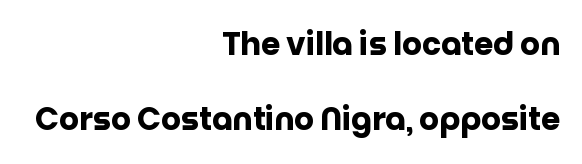
{"serif": "no", "italic": "no", "bold": "yes", "weight": "heavy", "width": "normal", "stroke_contrast": "low", "x_height": "large", "monospaced": "no", "underline": "no", "align": "right", "line_spacing": "loose", "line_spacing_ratio": 2.42, "letter_spacing": "normal", "letter_spacing_em": 0.0, "glyph_px": 31}
